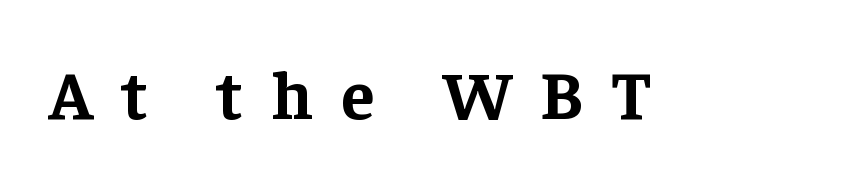
The text was rendered using a seriffed face with decorative stroke endings. Plenty of ink on the page — the face is bold. Someone cranked the tracking dial way up on this one. Italic: no, the glyphs are upright roman. Character widths vary here, with narrow letters taking less room than wide ones.
